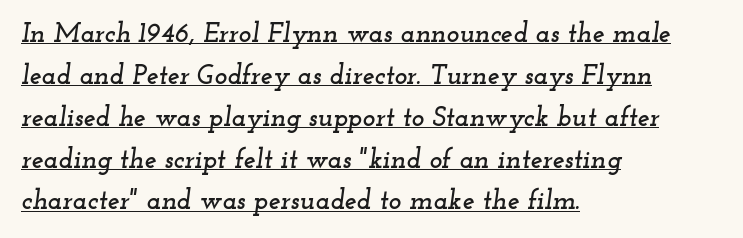
{"italic": "yes", "lean": "right", "slant_degrees": 12, "underline": "yes", "align": "left", "line_spacing": "normal", "line_spacing_ratio": 1.55, "letter_spacing": "normal", "letter_spacing_em": 0.0, "glyph_px": 27}
